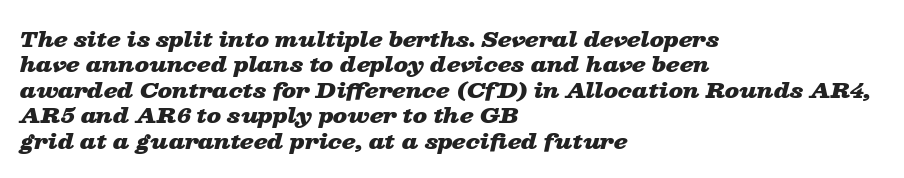
Q: Is the text bold? A: Yes.
Q: Is the text italic (slanted)? A: Yes, it leans right by about 13 degrees.
Q: Is the text underlined? A: No.
Q: How is the paragraph aligned? A: Left-aligned.
Q: Is the spacing between letters normal or unusually wide? A: Normal.
